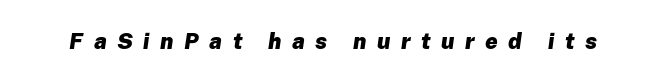
{"italic": "yes", "lean": "right", "slant_degrees": 8, "bold": "yes", "underline": "no", "letter_spacing": "wide", "letter_spacing_em": 0.48, "glyph_px": 22}
